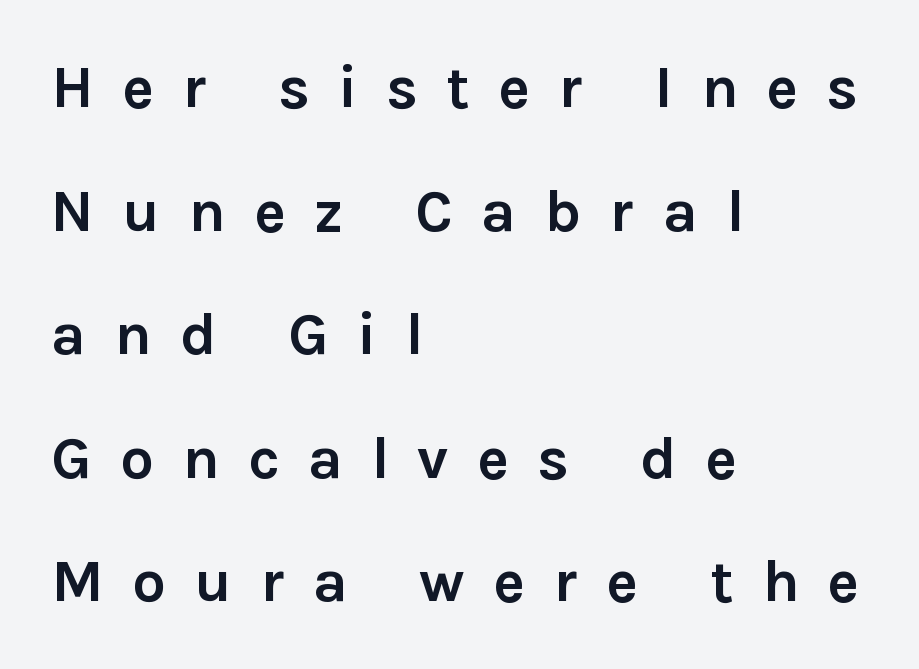
{"serif": "no", "italic": "no", "bold": "yes", "weight": "semibold", "width": "normal", "stroke_contrast": "low", "x_height": "medium", "monospaced": "no", "underline": "no", "align": "left", "line_spacing": "loose", "line_spacing_ratio": 2.06, "letter_spacing": "wide", "letter_spacing_em": 0.47, "glyph_px": 60}
